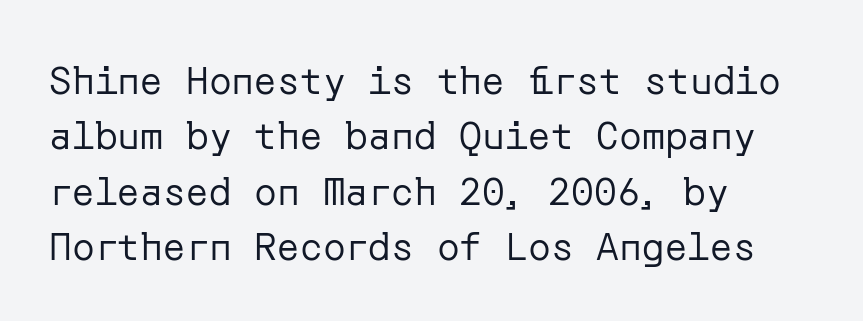
These lines are composed in type without serifs. You can tell it's not italic because the verticals are truly vertical. Caption: standard tracking, unaltered. Heft: none added — not bold. Anything drawn beneath the words? Only blank space.
